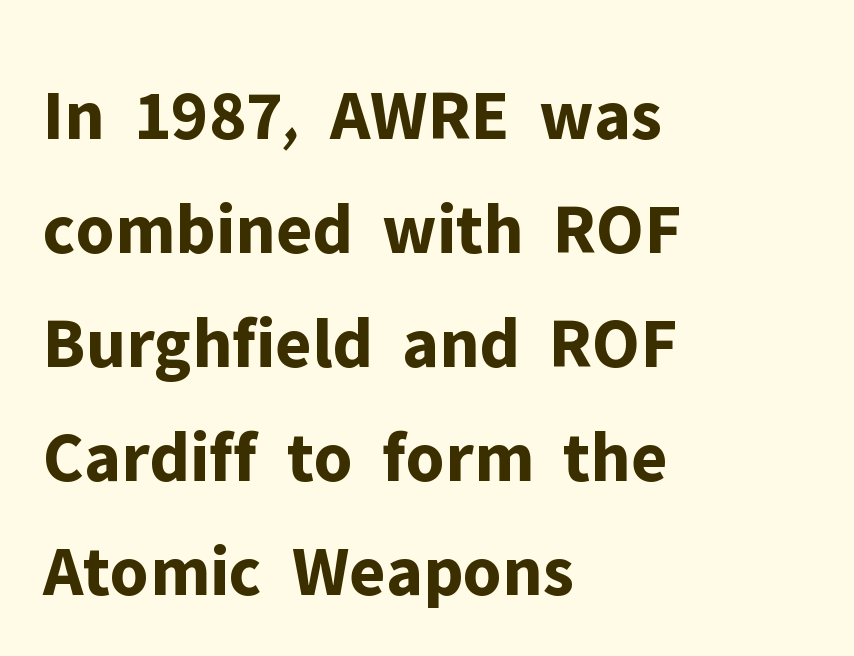
Q: Is the text bold? A: Yes.
Q: Is the text italic (slanted)? A: No, it is upright.
Q: Is the typeface a serif or a sans-serif typeface? A: Sans-serif.
Q: Is the text underlined? A: No.
Q: How is the paragraph aligned? A: Left-aligned.
Q: Is the spacing between letters normal or unusually wide? A: Normal.
Q: Is the spacing between lines tight, normal or loose? A: Normal.
Q: Width (condensed, normal, or wide)? A: Normal.
Q: Stroke contrast? A: Low.
Q: x-height? A: Medium.
Q: Monospaced? A: No.
